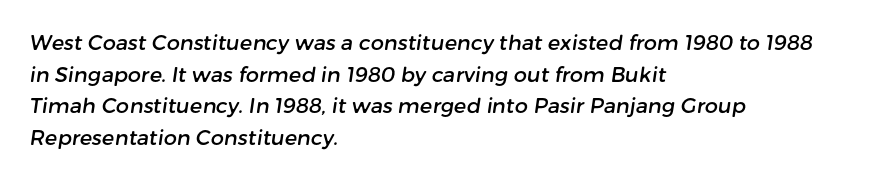
Between one letter and the next there's only the usual sliver of space. Casual observation: everything's shoved over to the left. The area under the type is left untouched. What's the leading like? Ordinary, nothing unusual.
